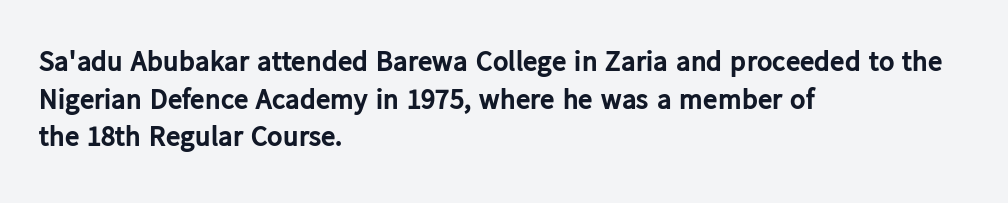
A typesetter would call this proportional, since set widths differ per character. Here the glyphs are tracked normally, forming tight word shapes. Pretty heavy lettering here — definitely bold. Each row of text sits above clean, open space. Nope, no serifs anywhere on these letters.
